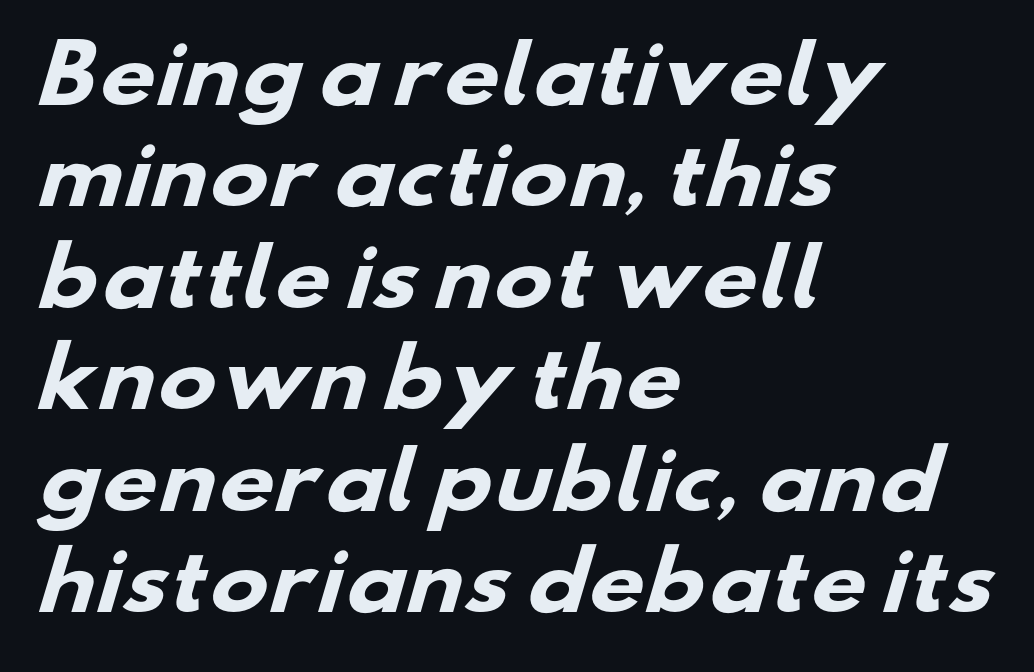
Q: Is the text bold? A: Yes.
Q: Is the typeface a serif or a sans-serif typeface? A: Sans-serif.
Q: Is the text underlined? A: No.
Q: How is the paragraph aligned? A: Left-aligned.
Q: Is the spacing between letters normal or unusually wide? A: Normal.
Q: Is the spacing between lines tight, normal or loose? A: Normal.
Q: Width (condensed, normal, or wide)? A: Wide.
Q: Stroke contrast? A: Low.
Q: x-height? A: Small.
Q: Monospaced? A: No.
